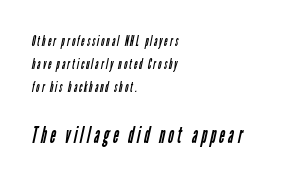
The image shows 24 px text type; set left-aligned, normal line spacing (1.65x), not underlined; the second (bottom) block is 1.71x larger.
